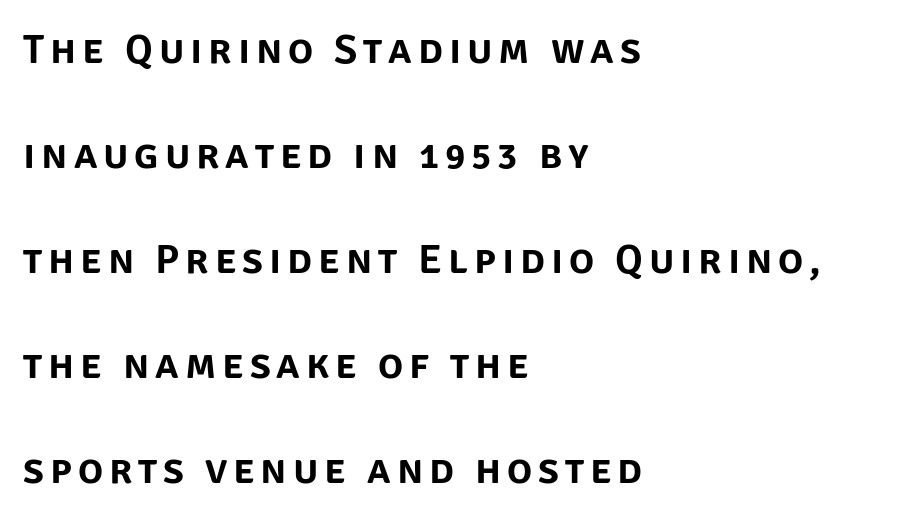
The image shows 42 px sans-serif type, upright; set left-aligned, loose line spacing (2.5x), not underlined; low stroke contrast and a large x-height.
